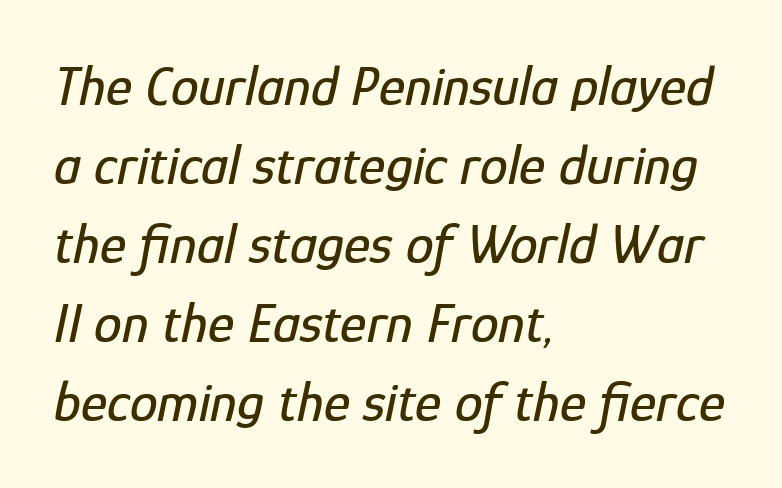
{"italic": "yes", "lean": "right", "slant_degrees": 12, "width": "condensed", "stroke_contrast": "low", "x_height": "medium", "monospaced": "no", "underline": "no", "align": "left", "line_spacing": "normal", "line_spacing_ratio": 1.41, "letter_spacing": "normal", "letter_spacing_em": 0.0, "glyph_px": 56}
